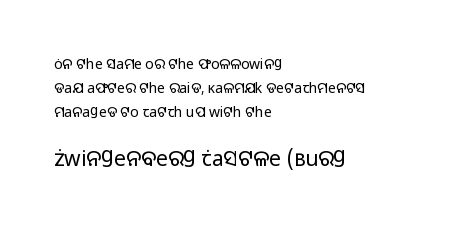
Q: Is the text bold? A: No.
Q: Is the text italic (slanted)? A: No, it is upright.
Q: Is the text underlined? A: No.
Q: How is the paragraph aligned? A: Left-aligned.
Q: Is the spacing between letters normal or unusually wide? A: Normal.
Q: Which block of text is set in a larger size, the first (top) or the second (bottom)? A: The second (bottom) one.
